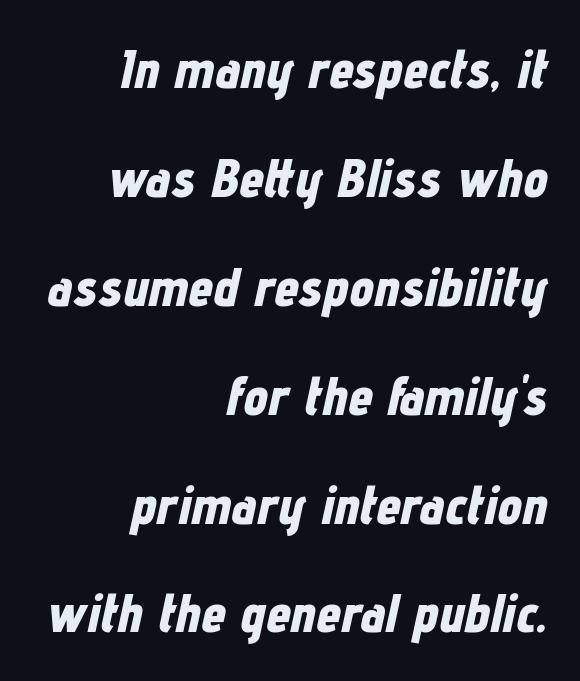
Q: Is the text bold? A: Yes.
Q: Is the text italic (slanted)? A: Yes, it leans right by about 12 degrees.
Q: Is the text underlined? A: No.
Q: How is the paragraph aligned? A: Right-aligned.
Q: Is the spacing between letters normal or unusually wide? A: Normal.
Q: Is the spacing between lines tight, normal or loose? A: Loose.
Q: Width (condensed, normal, or wide)? A: Condensed.
Q: Stroke contrast? A: Low.
Q: x-height? A: Medium.
Q: Monospaced? A: No.
